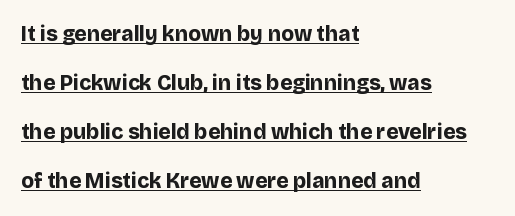
Q: Is the text bold? A: Yes.
Q: Is the text italic (slanted)? A: No, it is upright.
Q: Is the text underlined? A: Yes.
Q: How is the paragraph aligned? A: Left-aligned.
Q: Is the spacing between letters normal or unusually wide? A: Normal.
Q: Is the spacing between lines tight, normal or loose? A: Loose.
